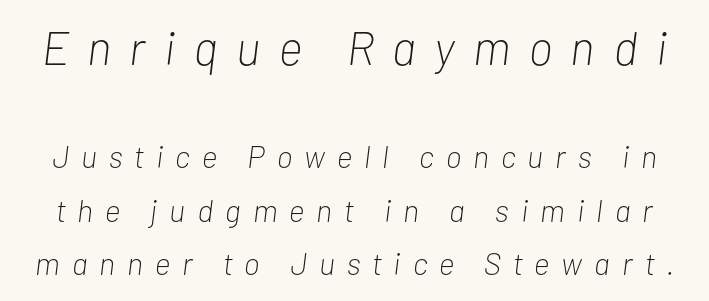
The image shows 47 px light, condensed type, italic (leaning right); set line spacing 1.73x, unusually wide letter spacing (+0.39 em), not underlined; the first (top) block is 1.52x larger; low stroke contrast and a medium x-height.
